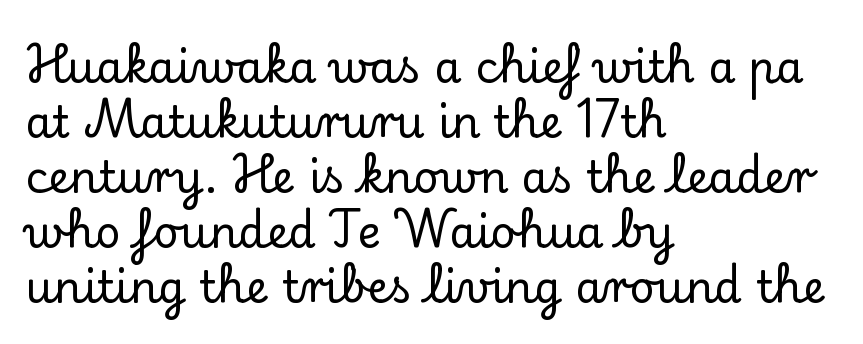
Every row of glyphs begins at an identical x-position on the left. The letters sit at their default tracking, neither squeezed nor spread. The letters stand straight up with perfectly vertical stems. This sample keeps an unexceptional amount of space between lines. A typesetter would call this proportional, since set widths differ per character.
